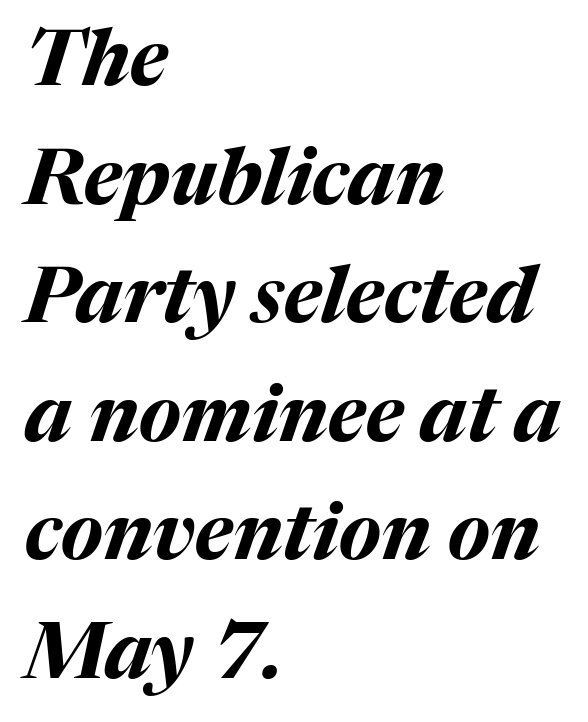
Decoration check: the copy has no underline. Heavy-handed strokes throughout: this text is bold. Look at the tracking — it's just the regular setting, nothing added. Vertical spacing — default. Rendered with sloped, italic letterforms. The paragraph shown leans on its left margin.
